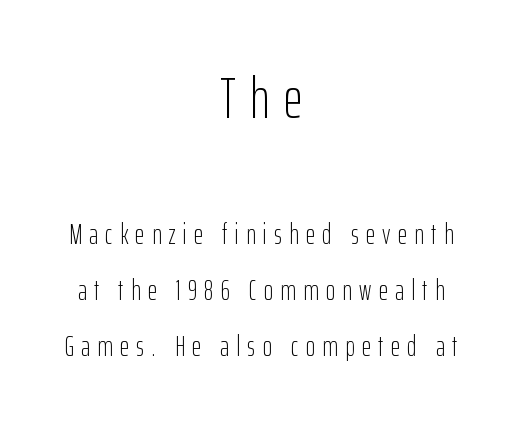
Q: Is the text bold? A: No.
Q: Is the text italic (slanted)? A: No, it is upright.
Q: Is the typeface a serif or a sans-serif typeface? A: Sans-serif.
Q: Is the text underlined? A: No.
Q: How is the paragraph aligned? A: Centered.
Q: Is the spacing between letters normal or unusually wide? A: Unusually wide.
Q: Is the spacing between lines tight, normal or loose? A: Loose.
Q: Which block of text is set in a larger size, the first (top) or the second (bottom)? A: The first (top) one.
Q: Width (condensed, normal, or wide)? A: Condensed.
Q: Stroke contrast? A: Low.
Q: x-height? A: Medium.
Q: Monospaced? A: No.
